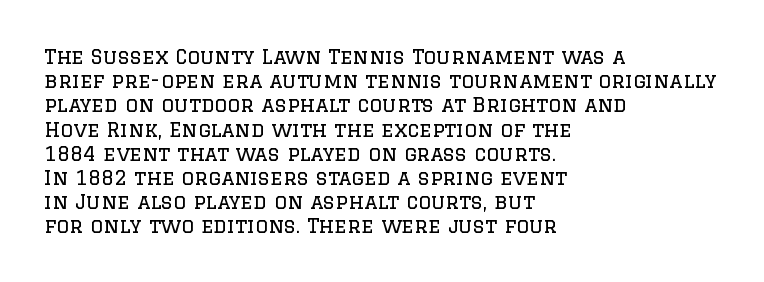
Tall strokes in this sample are plumb rather than angled. Decoration check: the copy has no underline. Words appear dense and cohesive because spacing is normal. The typesetter chose a ragged-right arrangement here.
